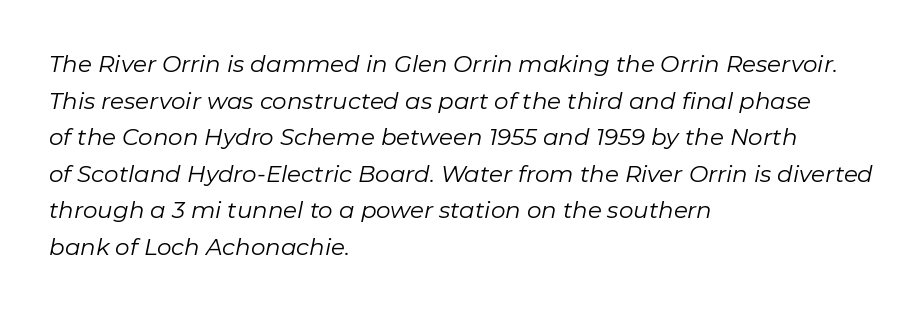
These lines sit exactly where default settings would place them. Standard letterfit; no display-style spreading of the glyphs. The typesetter chose a ragged-right arrangement here. The gap between lines stays unmarked. Vertical stems look standard width or narrower in stroke. Notice how the stems are inclined rather than vertical — that's the hallmark of italics.
